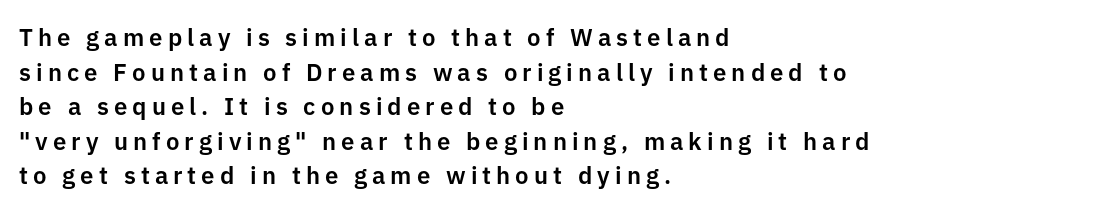
Q: Is the text italic (slanted)? A: No, it is upright.
Q: Is the text underlined? A: No.
Q: How is the paragraph aligned? A: Left-aligned.
Q: Is the spacing between letters normal or unusually wide? A: Unusually wide.
Q: Is the spacing between lines tight, normal or loose? A: Normal.
